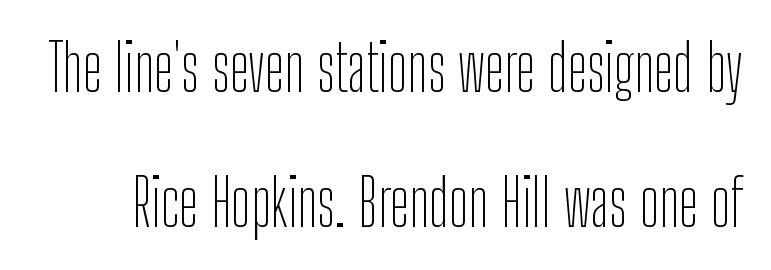
The image shows 65 px thin, condensed sans-serif type, upright; set loose line spacing (2.08x), normal letter spacing, not underlined; low stroke contrast and a medium x-height.
